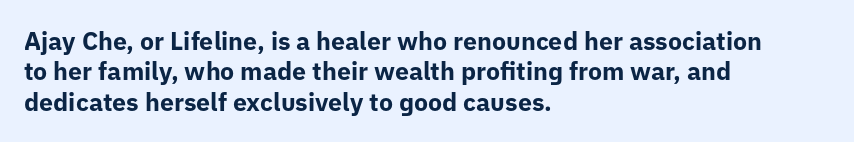
The image shows 25 px bold type, upright; set left-aligned, line spacing 1.22x, normal letter spacing, not underlined.
